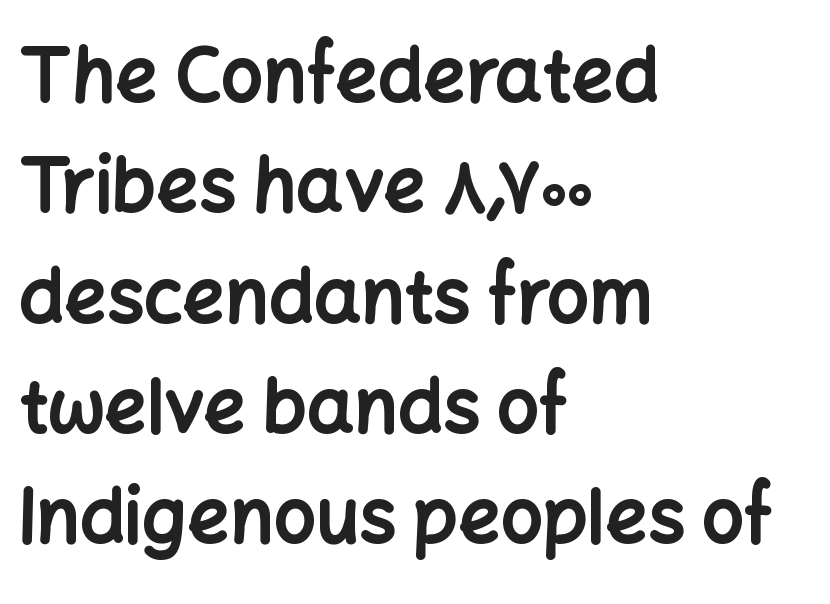
Q: Is the text bold? A: Yes.
Q: Is the text italic (slanted)? A: No, it is upright.
Q: Is the typeface a serif or a sans-serif typeface? A: Sans-serif.
Q: Is the text underlined? A: No.
Q: How is the paragraph aligned? A: Left-aligned.
Q: Is the spacing between letters normal or unusually wide? A: Normal.
Q: Is the spacing between lines tight, normal or loose? A: Normal.
Q: Width (condensed, normal, or wide)? A: Normal.
Q: Stroke contrast? A: Low.
Q: x-height? A: Medium.
Q: Monospaced? A: No.
